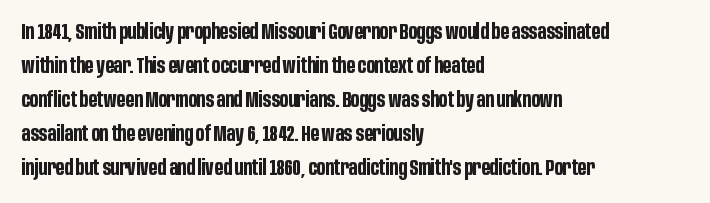
{"italic": "no", "bold": "yes", "underline": "no", "align": "left", "line_spacing": "normal", "line_spacing_ratio": 1.55, "letter_spacing": "normal", "letter_spacing_em": 0.0, "glyph_px": 22}
